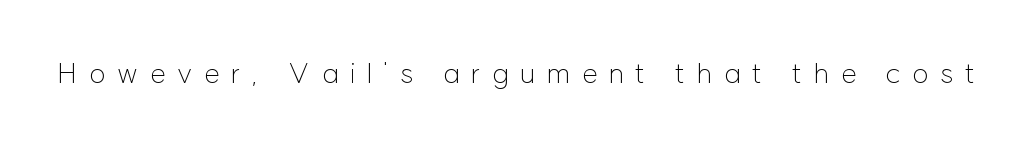
The font family rendered here belongs to the sans-serif group. Upright lettering throughout. Think of a printed novel: that variable character pitch is what you see here. The passage shown is not underscored anywhere.
